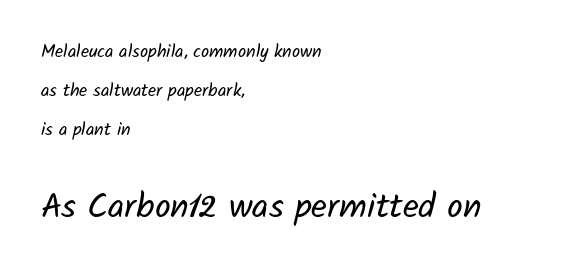
The zone under the glyphs is completely vacant. Line spacing here is loose. A typesetter would label this face a sans. The lines in this sample share a left origin and differ only in where they stop.
